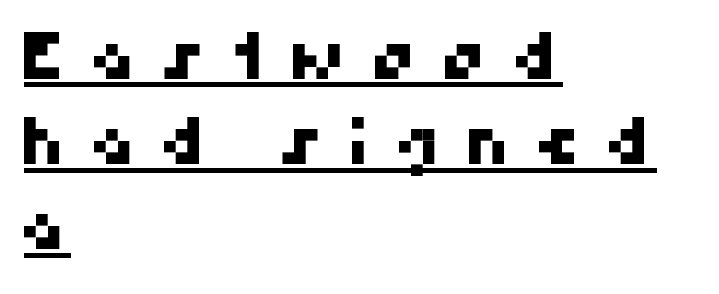
{"serif": "no", "width": "normal", "stroke_contrast": "high", "x_height": "medium", "monospaced": "no", "underline": "yes", "align": "left", "line_spacing": "normal", "line_spacing_ratio": 1.31, "letter_spacing": "wide", "letter_spacing_em": 0.36, "glyph_px": 65}
